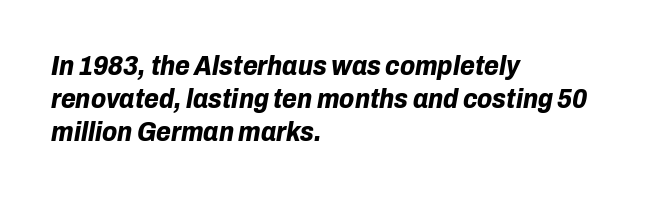
Look at the tracking — it's just the regular setting, nothing added. The string is rendered with underlining switched off. Strong, thick strokes mark this as bold type. A classic flush-left, rag-right setting is used for this passage. Yep, that's italic — everything's leaning.
